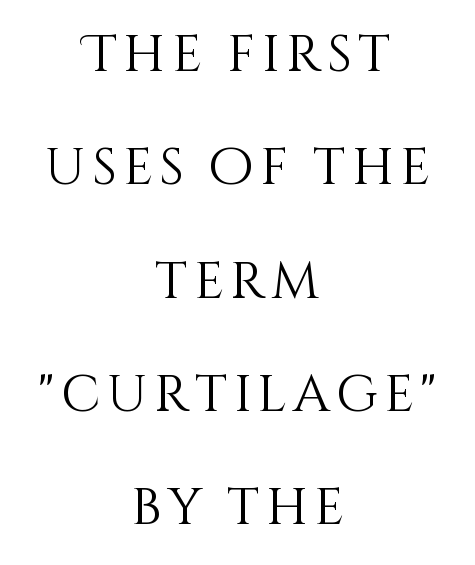
Whoever set this chose breathing room over compactness in the vertical rhythm. Neither beginnings nor endings align; midpoints do. Here the designer chose a conventional face with non-uniform glyph widths. A typesetter would mark this as roman, not italic. Anything drawn beneath the words? Only blank space.
